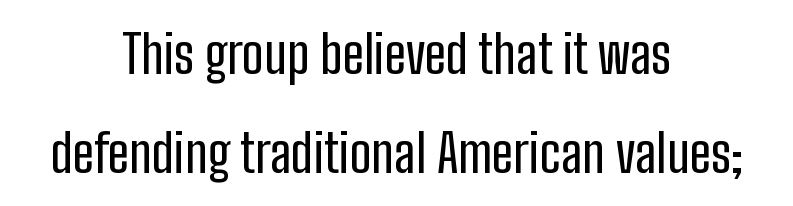
Each letter keeps its own natural width here, so spacing adapts to shape. Underlining? Definitely not there. If you folded the block vertically in half, each line would mirror itself in length. Ordinary non-slanted type is in use.
